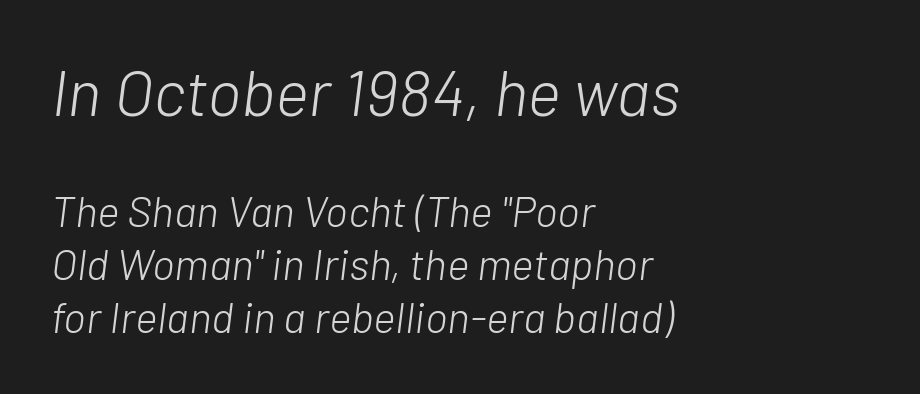
The image shows 65 px light type, italic (leaning right); set left-aligned, line spacing 1.24x, normal letter spacing, not underlined; the first (top) block is 1.51x larger; low stroke contrast and a medium x-height.
